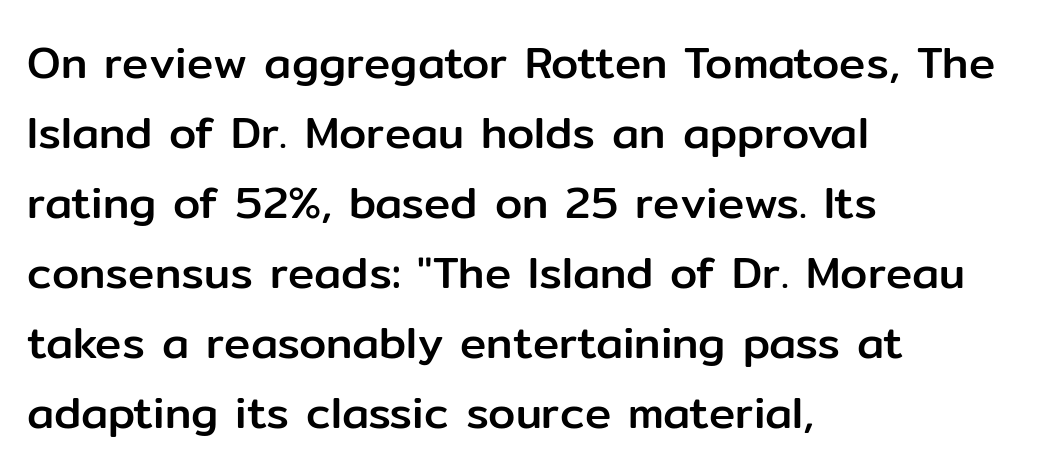
Glance below the letters and you will spot only blank space. A typesetter would call this proportional, since set widths differ per character. Interline gaps are of average width in this sample. Layout note: lines flush left.
